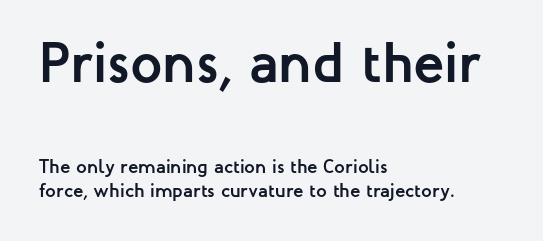
{"serif": "no", "italic": "no", "bold": "yes", "weight": "semibold", "width": "normal", "stroke_contrast": "low", "x_height": "medium", "monospaced": "no", "underline": "no", "align": "left", "line_spacing": "normal", "line_spacing_ratio": 1.28, "letter_spacing": "normal", "letter_spacing_em": 0.0, "larger_block": "first", "size_ratio": 3.0, "glyph_px": 57}
